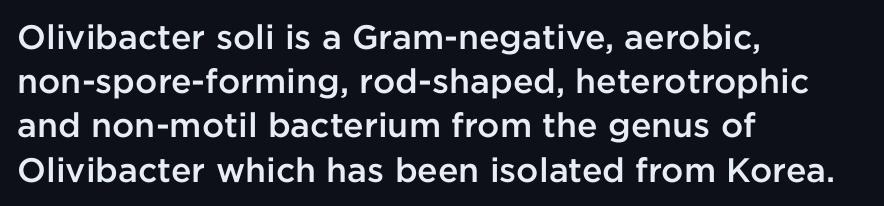
Q: Is the text bold? A: Semi-bold.
Q: Is the text italic (slanted)? A: No, it is upright.
Q: Is the typeface a serif or a sans-serif typeface? A: Sans-serif.
Q: Is the text underlined? A: No.
Q: How is the paragraph aligned? A: Left-aligned.
Q: Is the spacing between letters normal or unusually wide? A: Normal.
Q: Is the spacing between lines tight, normal or loose? A: Normal.
Q: Width (condensed, normal, or wide)? A: Normal.
Q: Stroke contrast? A: Low.
Q: x-height? A: Medium.
Q: Monospaced? A: No.
